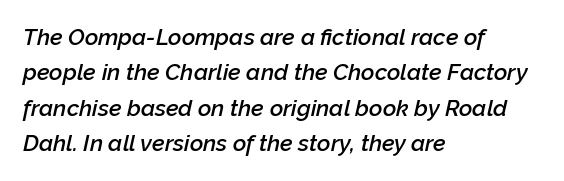
{"italic": "yes", "lean": "right", "slant_degrees": 12, "bold": "semi", "underline": "no", "align": "left", "line_spacing": "normal", "line_spacing_ratio": 1.54, "letter_spacing": "normal", "letter_spacing_em": 0.0, "glyph_px": 23}
